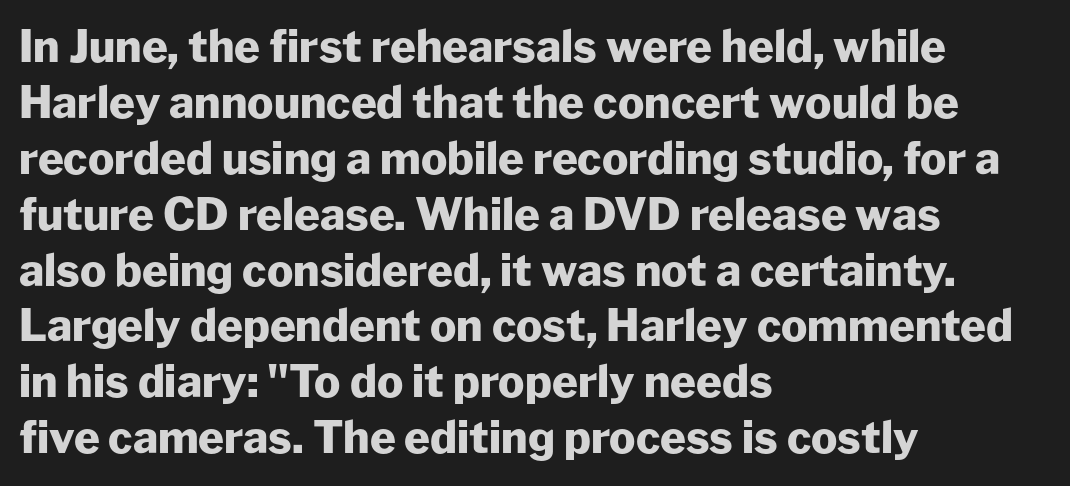
Q: Is the text bold? A: Yes.
Q: Is the text italic (slanted)? A: No, it is upright.
Q: Is the typeface a serif or a sans-serif typeface? A: Sans-serif.
Q: Is the text underlined? A: No.
Q: How is the paragraph aligned? A: Left-aligned.
Q: Is the spacing between letters normal or unusually wide? A: Normal.
Q: Is the spacing between lines tight, normal or loose? A: Normal.
Q: Width (condensed, normal, or wide)? A: Normal.
Q: Stroke contrast? A: Low.
Q: x-height? A: Medium.
Q: Monospaced? A: No.
